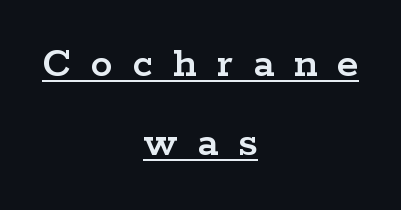
The image shows 44 px wide serif type, upright; set centered, line spacing 1.79x, unusually wide letter spacing (+0.45 em), underlined; low stroke contrast and a medium x-height.
